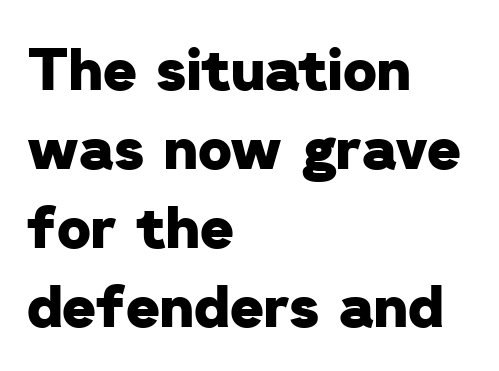
Q: Is the text bold? A: Yes.
Q: Is the typeface a serif or a sans-serif typeface? A: Sans-serif.
Q: Is the text underlined? A: No.
Q: How is the paragraph aligned? A: Left-aligned.
Q: Is the spacing between letters normal or unusually wide? A: Normal.
Q: Is the spacing between lines tight, normal or loose? A: Normal.
Q: Width (condensed, normal, or wide)? A: Normal.
Q: Stroke contrast? A: Low.
Q: x-height? A: Medium.
Q: Monospaced? A: No.
